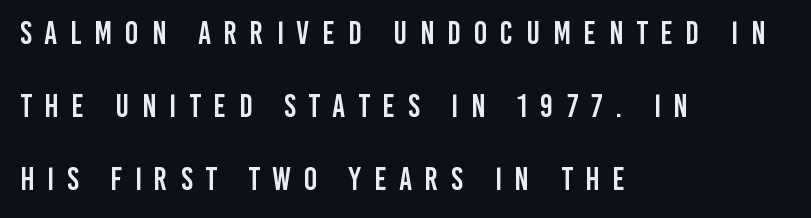
{"serif": "no", "italic": "no", "width": "condensed", "stroke_contrast": "low", "x_height": "large", "monospaced": "no", "underline": "no", "align": "left", "line_spacing": "loose", "line_spacing_ratio": 2.28, "letter_spacing": "wide", "letter_spacing_em": 0.4, "glyph_px": 32}
